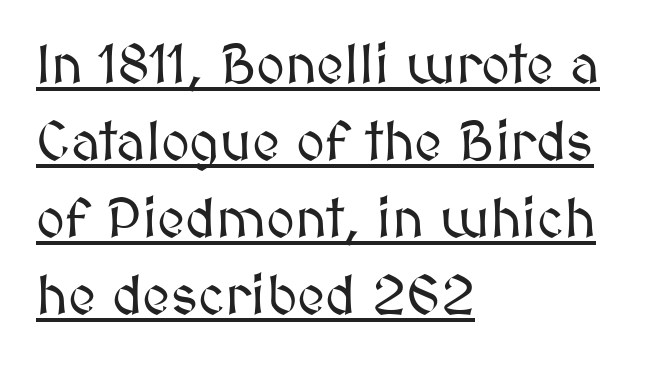
{"italic": "no", "width": "normal", "stroke_contrast": "medium", "x_height": "medium", "monospaced": "no", "underline": "yes", "align": "left", "line_spacing": "normal", "line_spacing_ratio": 1.4, "letter_spacing": "normal", "letter_spacing_em": 0.0, "glyph_px": 55}
